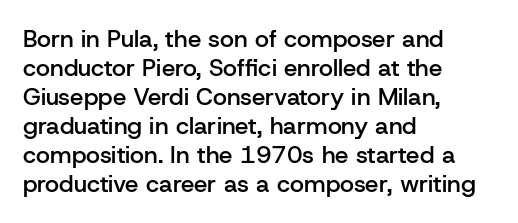
The image shows 24 px text type, upright; set left-aligned, line spacing 1.21x, normal letter spacing, not underlined.
